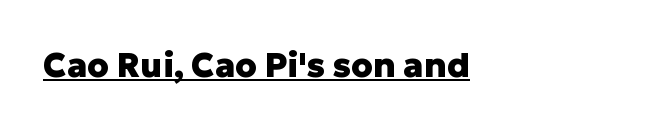
{"serif": "no", "italic": "no", "bold": "yes", "weight": "heavy", "width": "normal", "stroke_contrast": "low", "x_height": "medium", "monospaced": "no", "underline": "yes", "letter_spacing": "normal", "letter_spacing_em": 0.0, "glyph_px": 34}
